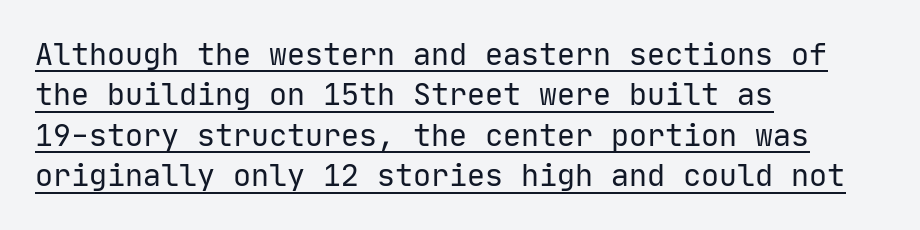
The image shows 30 px regular-weight sans-serif type, upright, monospaced; set left-aligned, normal line spacing (1.35x), normal letter spacing, underlined; low stroke contrast and a medium x-height.
